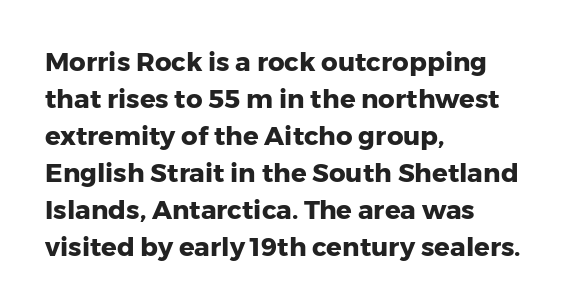
{"italic": "no", "bold": "yes", "underline": "no", "align": "left", "line_spacing": "normal", "line_spacing_ratio": 1.42, "letter_spacing": "normal", "letter_spacing_em": 0.0, "glyph_px": 26}
